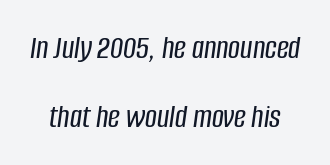
The image shows 33 px condensed type, italic (leaning right); set loose line spacing (2.09x), normal letter spacing, not underlined; low stroke contrast and a large x-height.
